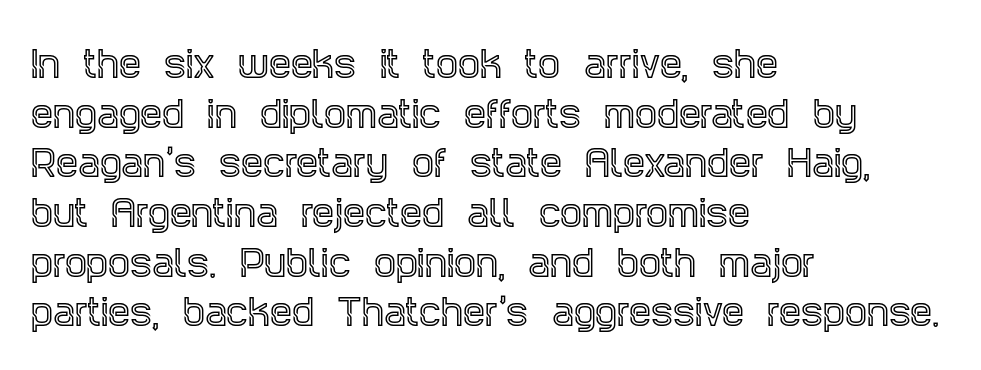
Q: Is the text italic (slanted)? A: No, it is upright.
Q: Is the typeface a serif or a sans-serif typeface? A: Serif.
Q: Is the text underlined? A: No.
Q: How is the paragraph aligned? A: Left-aligned.
Q: Is the spacing between letters normal or unusually wide? A: Normal.
Q: Is the spacing between lines tight, normal or loose? A: Normal.
Q: Width (condensed, normal, or wide)? A: Condensed.
Q: x-height? A: Large.
Q: Monospaced? A: No.
